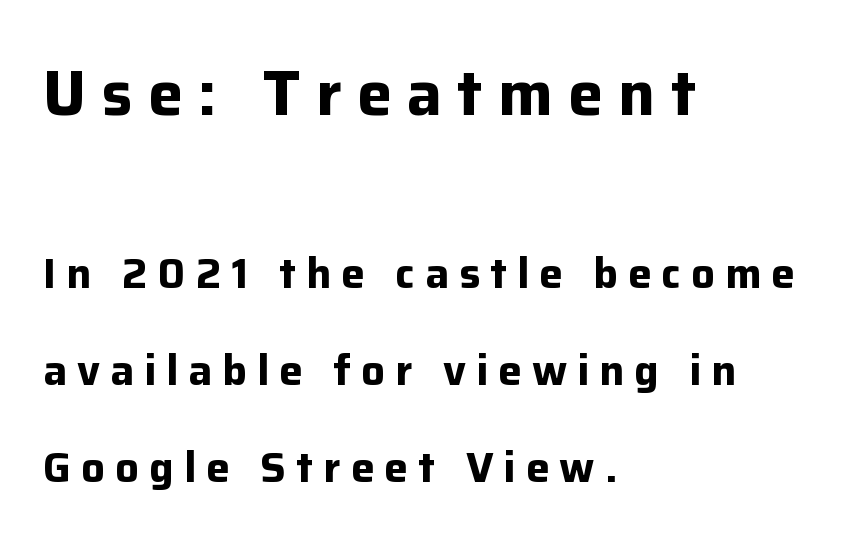
The image shows 63 px bold sans-serif type, upright; set left-aligned, loose line spacing (2.32x), unusually wide letter spacing (+0.24 em), not underlined; the first (top) block is 1.5x larger; low stroke contrast and a medium x-height.
